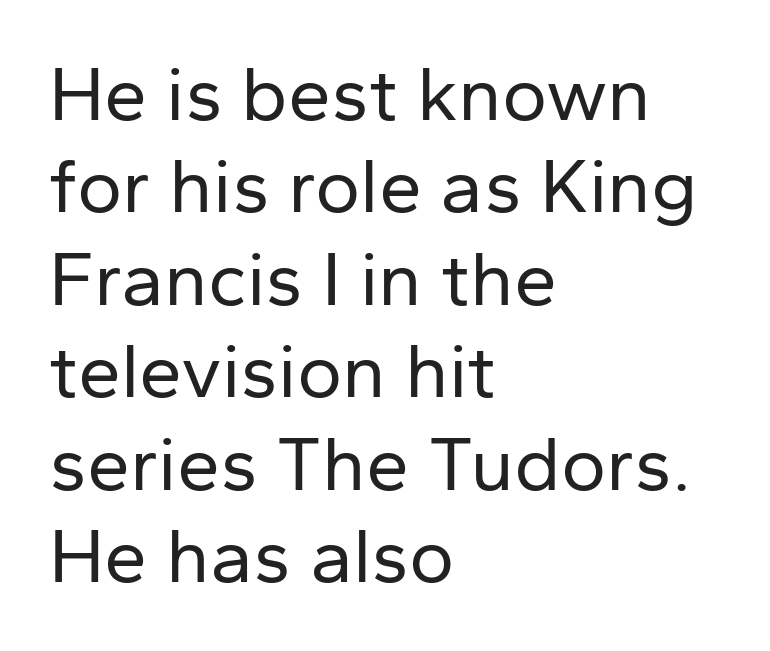
{"serif": "no", "italic": "no", "bold": "no", "weight": "regular", "width": "normal", "stroke_contrast": "low", "x_height": "medium", "monospaced": "no", "underline": "no", "align": "left", "line_spacing_ratio": 1.2, "letter_spacing": "normal", "letter_spacing_em": 0.0, "glyph_px": 77}
